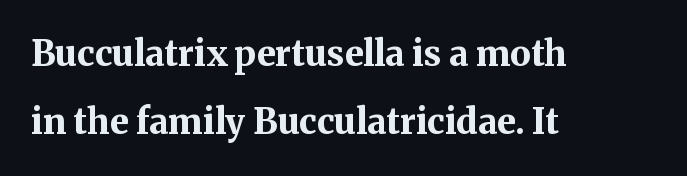
How would I describe the line gaps? Wide and relaxed. What weight is shown? A full bold with thick strokes. This is roman type, the default non-slanted kind. The compositor pushed each line to the left boundary. The gap between lines stays unmarked. Each letter keeps its own natural width here, so spacing adapts to shape.
